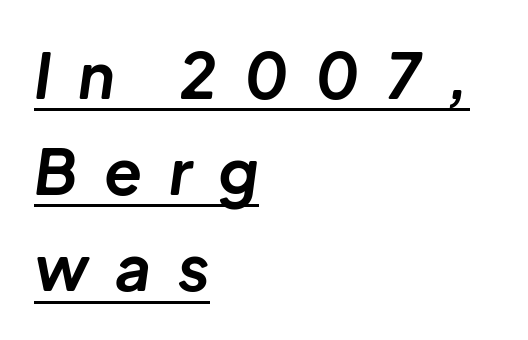
The image shows 62 px bold type, italic (leaning right); set left-aligned, normal line spacing (1.55x), unusually wide letter spacing (+0.43 em), underlined; low stroke contrast and a medium x-height.
